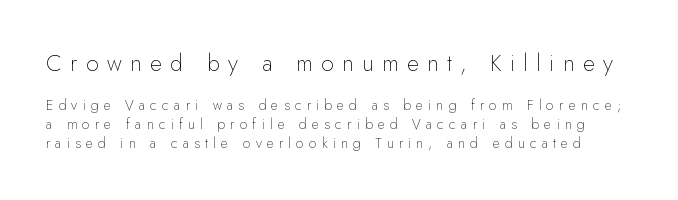
Q: Is the text bold? A: No.
Q: Is the text italic (slanted)? A: No, it is upright.
Q: Is the text underlined? A: No.
Q: Is the spacing between letters normal or unusually wide? A: Unusually wide.
Q: Is the spacing between lines tight, normal or loose? A: Normal.
Q: Which block of text is set in a larger size, the first (top) or the second (bottom)? A: The first (top) one.
